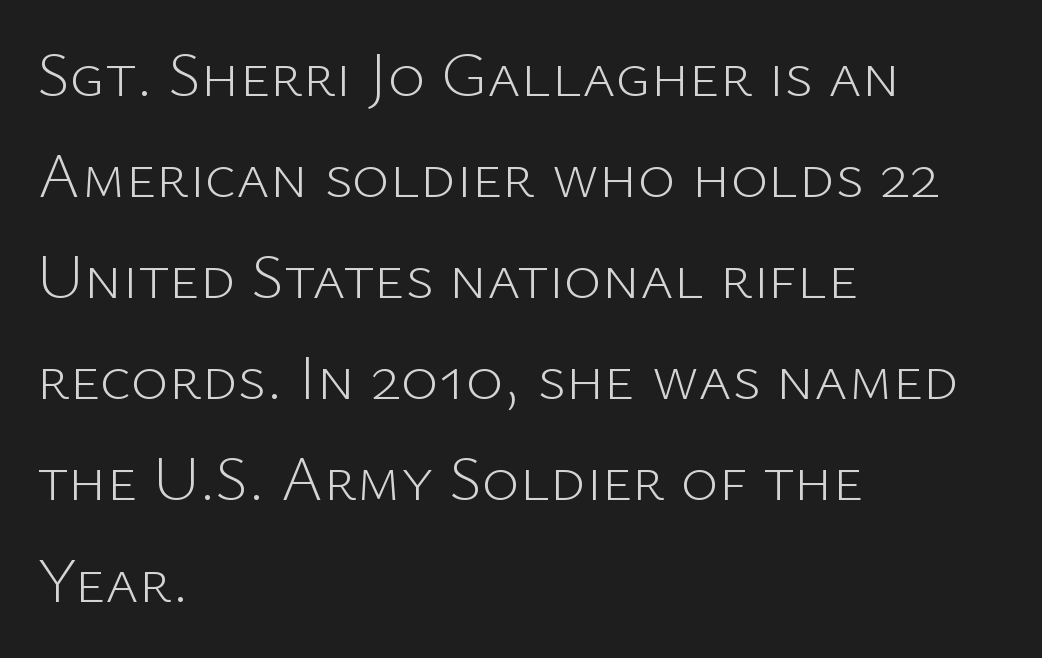
A bare baseline throughout the passage. These lines are rendered in a variable-pitch font. The paragraph has a hard left edge and a soft right edge. Bold? No — there's no thickening of the strokes. This is the regular roman posture of the typeface. Evenly set lines give the paragraph a standard silhouette.
